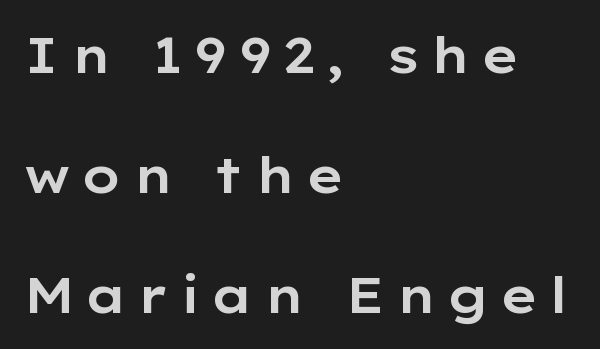
Line starts are locked; line ends wander. The zone under the glyphs is completely vacant. Reading down the column, the eye jumps a long way to each next line. Upright lettering throughout. Regarding serifs, this sample does without them.
